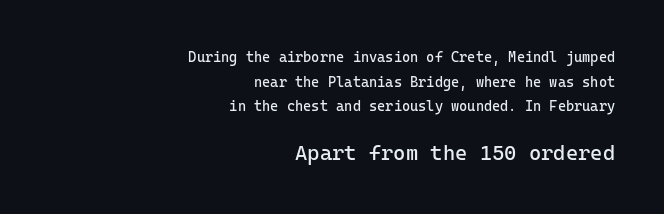
A student would call this right alignment; a typographer would say flush right, rag left. Between one letter and the next there's only the usual sliver of space. Just letters on the line, the space beneath them empty. These two chunks differ in scale, with the bottom chunk taking the larger measure. Is this a heavy cut? Hardly; it is regular or lighter. Every character sits straight up, as roman type does.
